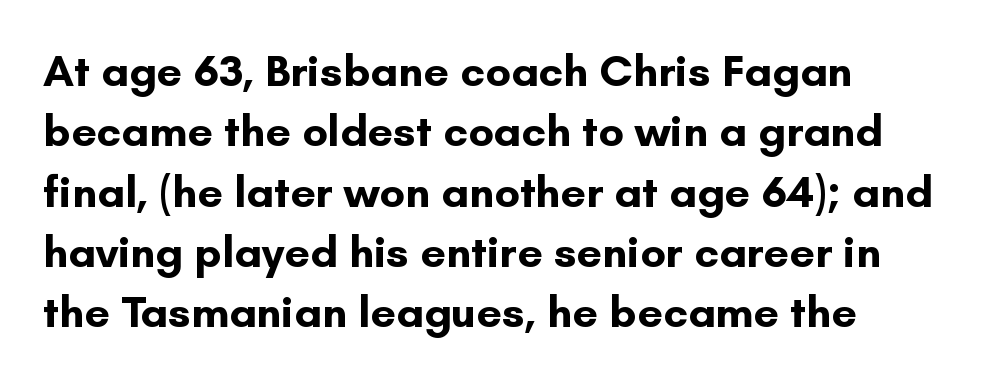
{"serif": "no", "italic": "no", "bold": "yes", "weight": "bold", "width": "normal", "stroke_contrast": "low", "x_height": "small", "monospaced": "no", "underline": "no", "align": "left", "line_spacing": "normal", "line_spacing_ratio": 1.34, "letter_spacing": "normal", "letter_spacing_em": 0.0, "glyph_px": 45}
